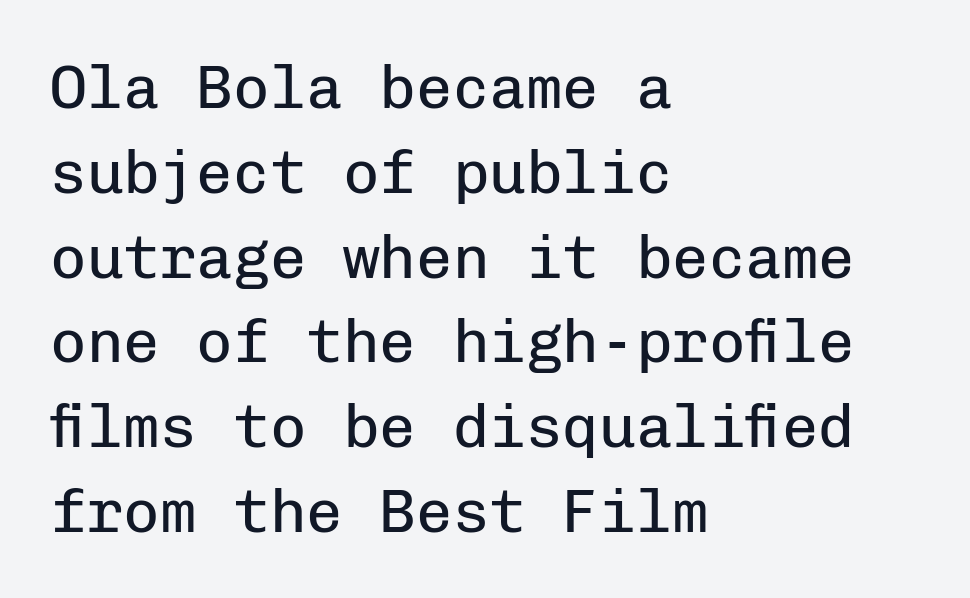
{"serif": "no", "italic": "no", "bold": "no", "weight": "regular", "width": "normal", "stroke_contrast": "low", "x_height": "medium", "monospaced": "yes", "underline": "no", "align": "left", "line_spacing": "normal", "line_spacing_ratio": 1.39, "letter_spacing": "normal", "letter_spacing_em": 0.0, "glyph_px": 61}
